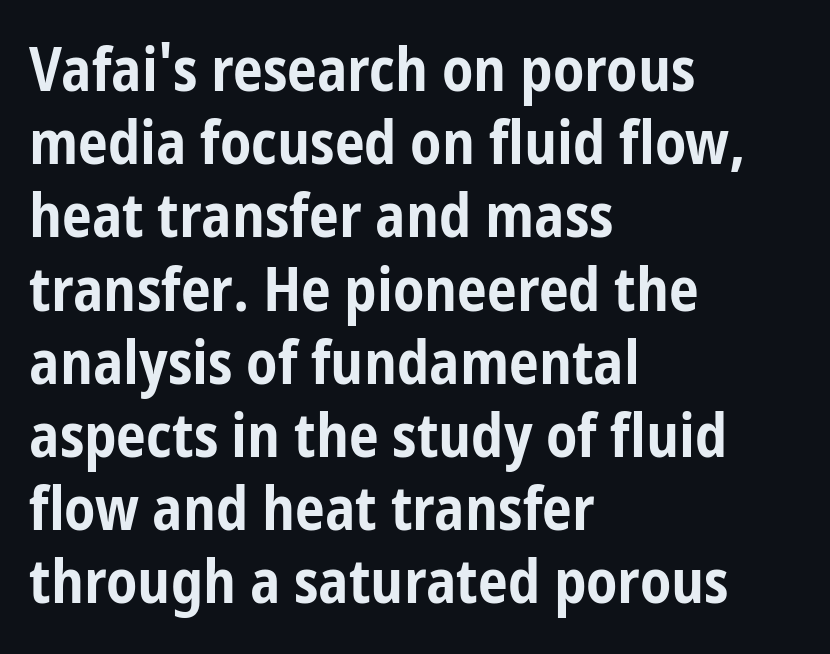
{"serif": "no", "italic": "no", "bold": "yes", "weight": "bold", "width": "condensed", "stroke_contrast": "low", "x_height": "medium", "monospaced": "no", "underline": "no", "align": "left", "line_spacing_ratio": 1.22, "letter_spacing": "normal", "letter_spacing_em": 0.0, "glyph_px": 60}
